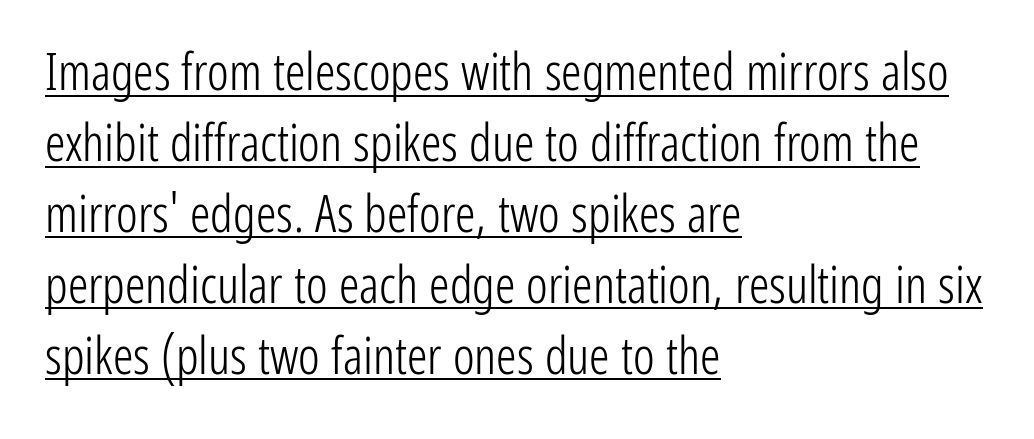
The image shows 51 px light, condensed sans-serif type, upright; set left-aligned, normal line spacing (1.39x), normal letter spacing, underlined; low stroke contrast and a medium x-height.
